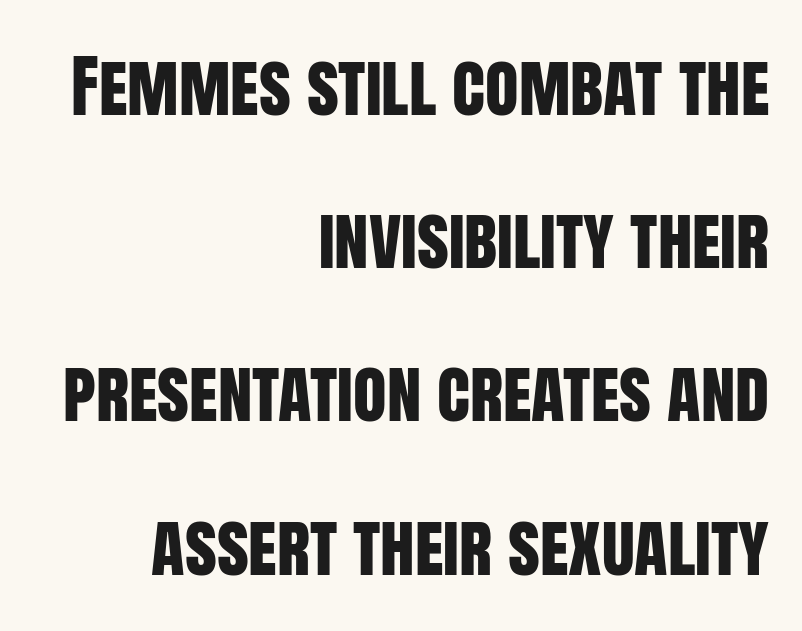
Q: Is the text italic (slanted)? A: No, it is upright.
Q: Is the typeface a serif or a sans-serif typeface? A: Sans-serif.
Q: Is the text underlined? A: No.
Q: How is the paragraph aligned? A: Right-aligned.
Q: Is the spacing between letters normal or unusually wide? A: Normal.
Q: Is the spacing between lines tight, normal or loose? A: Loose.
Q: Width (condensed, normal, or wide)? A: Condensed.
Q: Stroke contrast? A: Low.
Q: x-height? A: Large.
Q: Monospaced? A: No.
